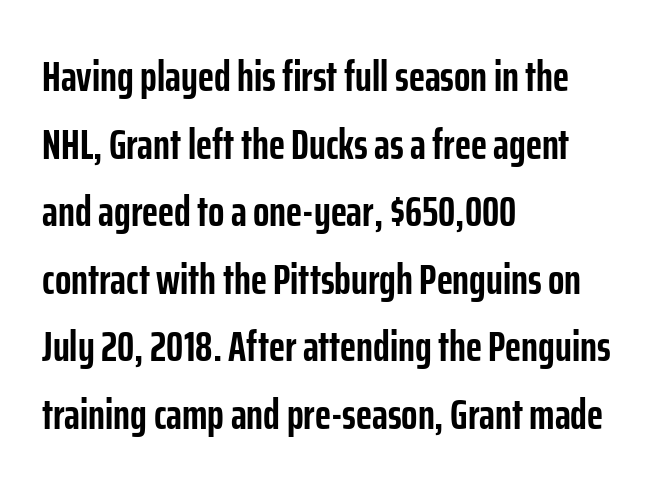
{"serif": "no", "italic": "no", "bold": "yes", "weight": "semibold", "width": "condensed", "stroke_contrast": "low", "x_height": "medium", "monospaced": "no", "underline": "no", "align": "left", "line_spacing": "normal", "line_spacing_ratio": 1.57, "letter_spacing": "normal", "letter_spacing_em": 0.0, "glyph_px": 43}
